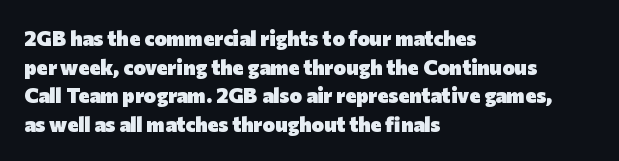
Notice how descenders clear the ascenders below comfortably — that's standard leading. Clear beneath every line of the passage. These lines are set flush left with a ragged right edge. The type sits square on the baseline with zero lean. Each word holds together tightly as a unit, with standard inter-letter gaps.
